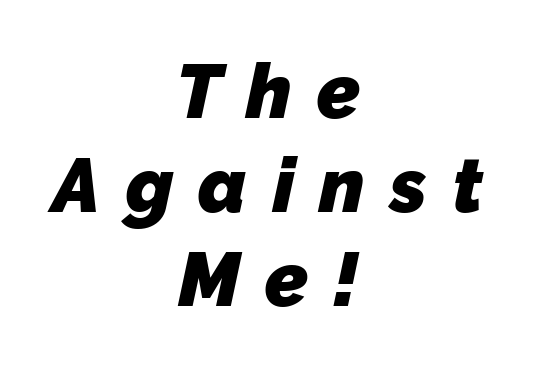
The image shows 76 px heavy sans-serif type; set centered, line spacing 1.24x, unusually wide letter spacing (+0.33 em), not underlined; low stroke contrast and a medium x-height.
